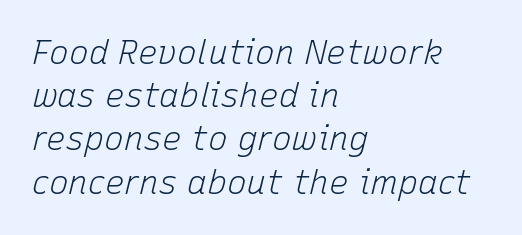
No chunkiness to these letters — they're not bold. Baseline-to-baseline distance is the conventional proportion of letter height. The text carries the slant typical of an italic or oblique font. Check under the words: just untouched page. Think of a printed novel: that variable character pitch is what you see here.
